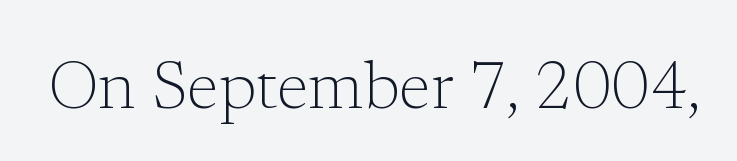
Q: Is the text bold? A: No.
Q: Is the text italic (slanted)? A: No, it is upright.
Q: Is the typeface a serif or a sans-serif typeface? A: Serif.
Q: Is the text underlined? A: No.
Q: Is the spacing between letters normal or unusually wide? A: Normal.
Q: Width (condensed, normal, or wide)? A: Normal.
Q: Stroke contrast? A: Low.
Q: x-height? A: Medium.
Q: Monospaced? A: No.
